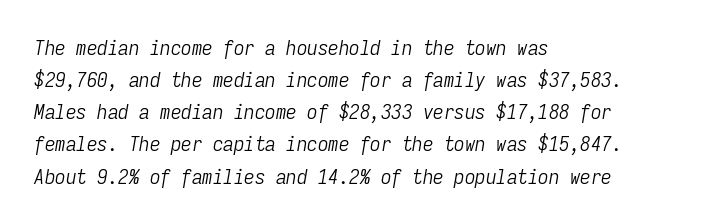
The image shows 21 px text type, italic (leaning right); set left-aligned, normal line spacing (1.53x), normal letter spacing, not underlined.
